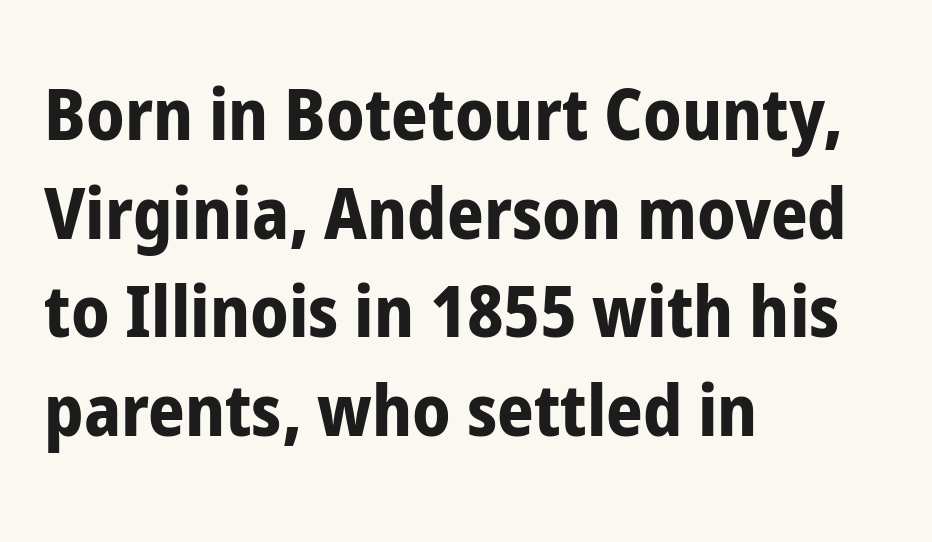
Q: Is the text bold? A: Yes.
Q: Is the text italic (slanted)? A: No, it is upright.
Q: Is the typeface a serif or a sans-serif typeface? A: Sans-serif.
Q: Is the text underlined? A: No.
Q: How is the paragraph aligned? A: Left-aligned.
Q: Is the spacing between letters normal or unusually wide? A: Normal.
Q: Is the spacing between lines tight, normal or loose? A: Normal.
Q: Width (condensed, normal, or wide)? A: Condensed.
Q: Stroke contrast? A: Low.
Q: x-height? A: Medium.
Q: Monospaced? A: No.
